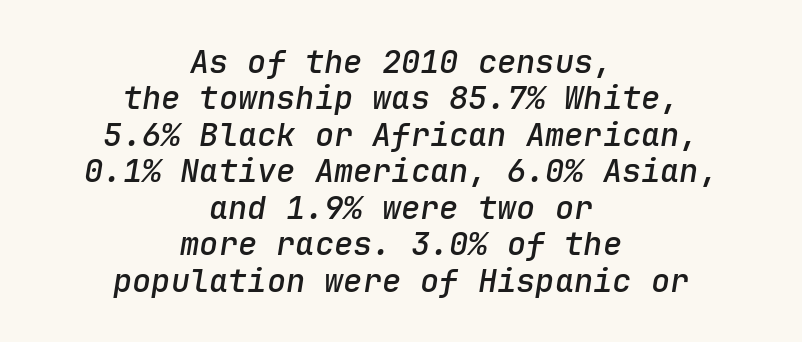
The words here are not underlined. Italic: yes, the glyphs are oblique. These lines are centered, leaving both edges ragged. Nothing unusual about the tracking: characters are spaced as the font intends.
